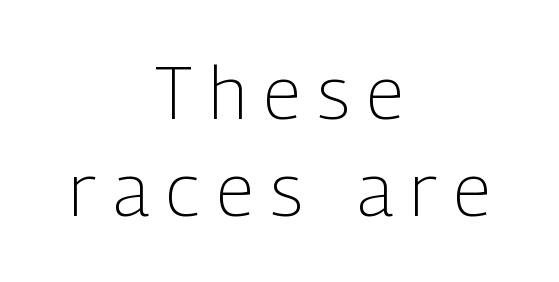
Q: Is the text bold? A: No.
Q: Is the text italic (slanted)? A: No, it is upright.
Q: Is the typeface a serif or a sans-serif typeface? A: Sans-serif.
Q: Is the text underlined? A: No.
Q: How is the paragraph aligned? A: Centered.
Q: Is the spacing between letters normal or unusually wide? A: Unusually wide.
Q: Is the spacing between lines tight, normal or loose? A: Normal.
Q: Width (condensed, normal, or wide)? A: Condensed.
Q: Stroke contrast? A: Low.
Q: x-height? A: Medium.
Q: Monospaced? A: No.
